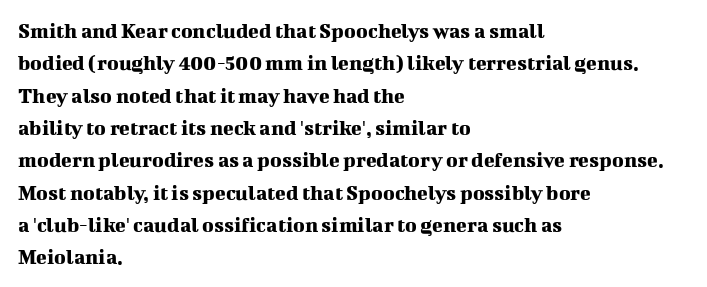
The image shows 22 px text type, upright; set left-aligned, normal line spacing (1.47x), normal letter spacing, not underlined.
